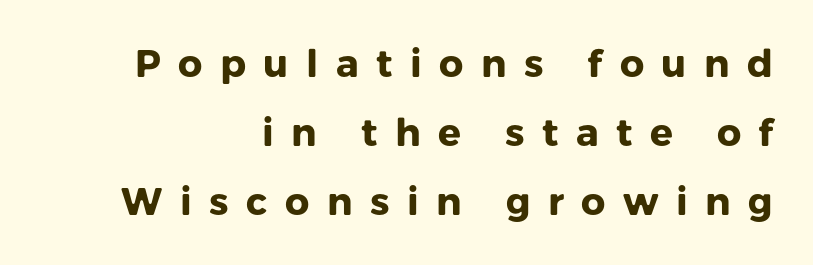
Horizontally, the lines are justified to the trailing edge only. The passage shown is typed in a proportional face where columns would drift. Weight: bold. What kind of face is this? One without serifs — a sans. The foot of each line stays bare and open. The font's upright variant was chosen for this text.
